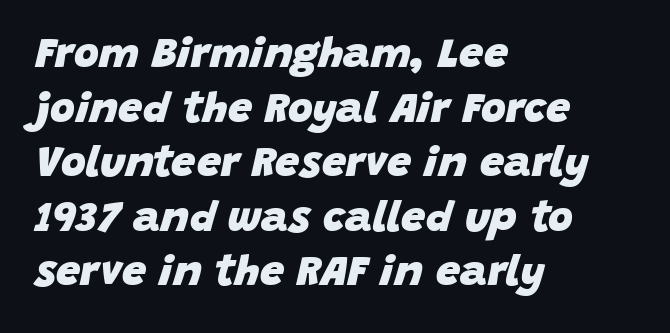
The glyphs are unaccompanied by any horizontal stroke below them. There is no visible air inserted between adjacent glyphs. The face used here has the dense, thick strokes of a bold. Normally led — the rows are evenly, conventionally spaced. Character widths vary here, with narrow letters taking less room than wide ones.
